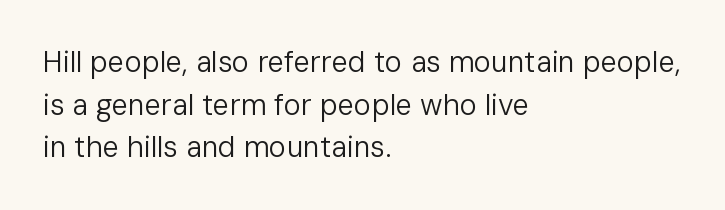
The specimen omits any rule beneath the text block's lines. This is sans-serif lettering, the kind often seen on screens and signage. Horizontally, the lines are justified to the leading edge only. Evenly set lines give the paragraph a standard silhouette. The specimen reads as upright at a glance. Stroke mass is kept to a normal reading level or below.
